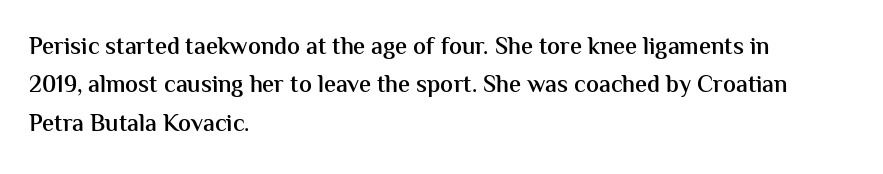
The rendering uses a moderate line-height, typical for paragraphs. How heavy is the stroke? Medium-heavy — a semibold, shy of bold. In CSS terms this would be text-align: left. The glyphs are unaccompanied by any horizontal stroke below them.
